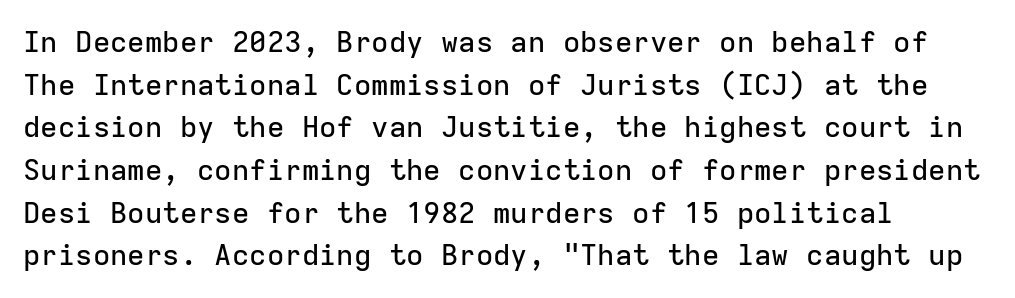
{"serif": "no", "italic": "no", "width": "normal", "stroke_contrast": "low", "x_height": "medium", "monospaced": "yes", "underline": "no", "align": "left", "line_spacing": "normal", "line_spacing_ratio": 1.47, "letter_spacing": "normal", "letter_spacing_em": 0.0, "glyph_px": 29}
